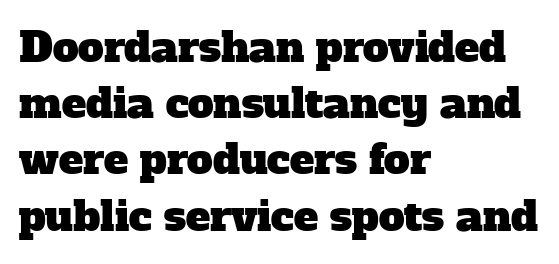
The image shows 41 px serif type; set left-aligned, normal line spacing (1.37x), normal letter spacing, not underlined; low stroke contrast and a medium x-height.
